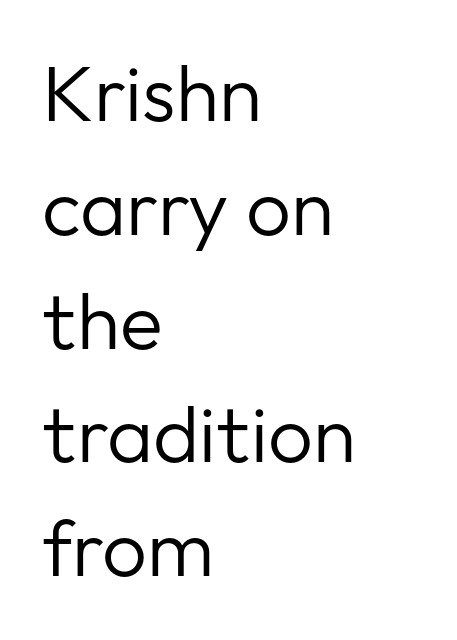
Here the glyphs are tracked normally, forming tight word shapes. Letters rest on an invisible, unmarked baseline. How would I describe the line gaps? Plain and ordinary. Designer's note — italics off, roman on. The setting favours the left margin, as ordinary paragraphs usually do. The text was rendered using a sans face with plain stroke endings.
